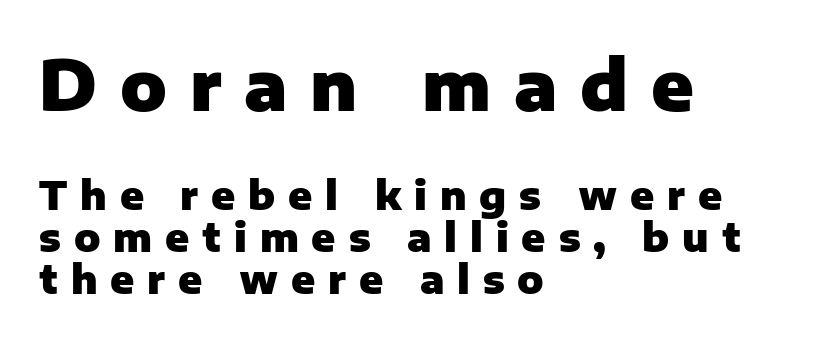
The image shows 69 px heavy sans-serif type, upright; set left-aligned, tight line spacing (1.08x), unusually wide letter spacing (+0.33 em), not underlined; the first (top) block is 1.77x larger; low stroke contrast and a medium x-height.
